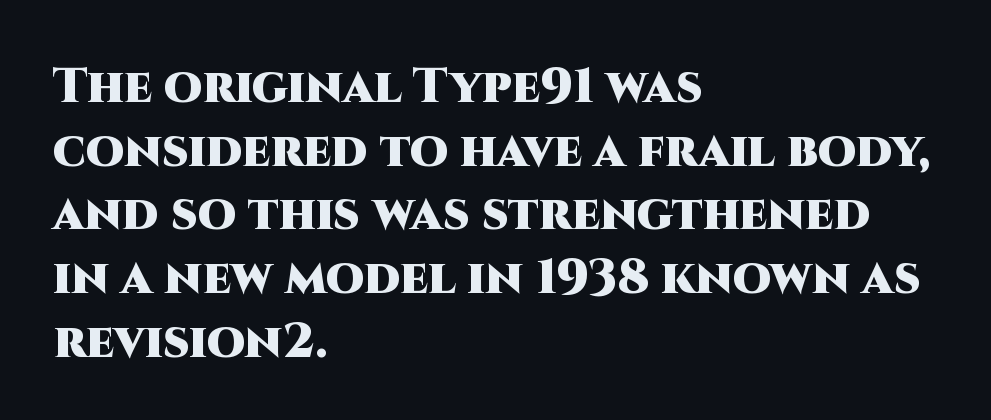
Q: Is the text bold? A: Yes.
Q: Is the text italic (slanted)? A: No, it is upright.
Q: Is the typeface a serif or a sans-serif typeface? A: Sans-serif.
Q: Is the text underlined? A: No.
Q: How is the paragraph aligned? A: Left-aligned.
Q: Is the spacing between letters normal or unusually wide? A: Normal.
Q: Is the spacing between lines tight, normal or loose? A: Normal.
Q: Width (condensed, normal, or wide)? A: Normal.
Q: Stroke contrast? A: High.
Q: x-height? A: Large.
Q: Monospaced? A: No.
